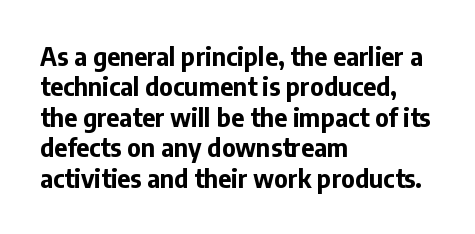
{"italic": "no", "bold": "yes", "underline": "no", "align": "left", "line_spacing_ratio": 1.22, "letter_spacing": "normal", "letter_spacing_em": 0.0, "glyph_px": 25}
